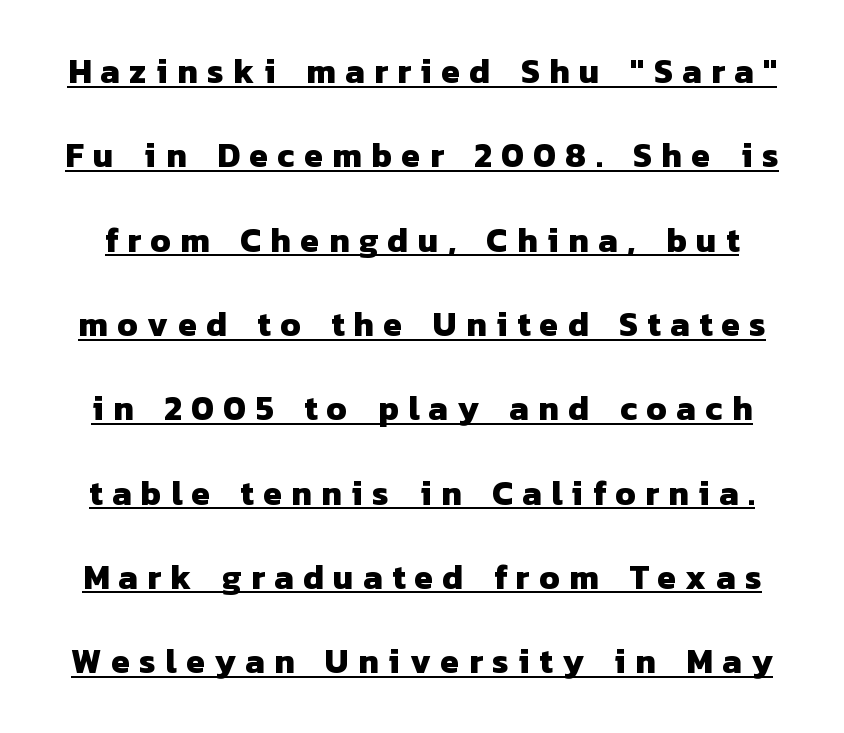
The image shows 34 px heavy sans-serif type; set loose line spacing (2.48x), unusually wide letter spacing (+0.28 em), underlined; low stroke contrast and a medium x-height.
